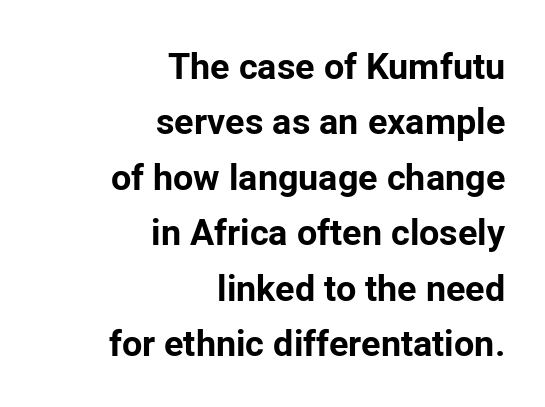
{"serif": "no", "italic": "no", "bold": "yes", "weight": "bold", "width": "normal", "stroke_contrast": "low", "x_height": "medium", "monospaced": "no", "underline": "no", "align": "right", "line_spacing": "normal", "line_spacing_ratio": 1.54, "letter_spacing": "normal", "letter_spacing_em": 0.0, "glyph_px": 36}
